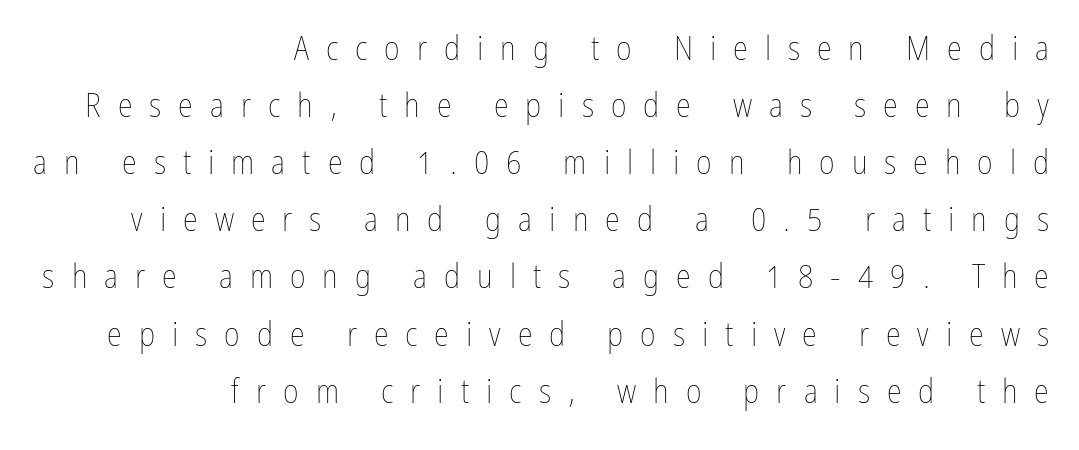
Q: Is the text bold? A: No.
Q: Is the text italic (slanted)? A: No, it is upright.
Q: Is the text underlined? A: No.
Q: How is the paragraph aligned? A: Right-aligned.
Q: Is the spacing between letters normal or unusually wide? A: Unusually wide.
Q: Is the spacing between lines tight, normal or loose? A: Normal.
Q: Width (condensed, normal, or wide)? A: Condensed.
Q: Stroke contrast? A: Low.
Q: x-height? A: Medium.
Q: Monospaced? A: No.
